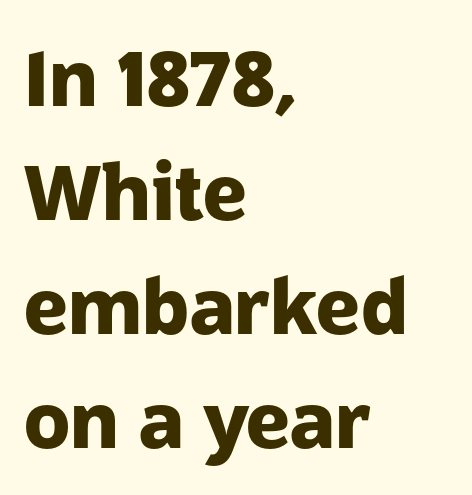
The image shows 76 px heavy sans-serif type, upright; set left-aligned, normal line spacing (1.5x), normal letter spacing, not underlined; low stroke contrast and a medium x-height.
